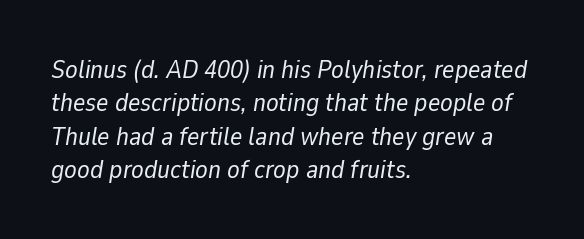
There is no visible air inserted between adjacent glyphs. In terms of leading, this rendering sits right in the middle. The paragraph shown leans on its left margin. Would a proofreader flag this as italicized? Yes.
